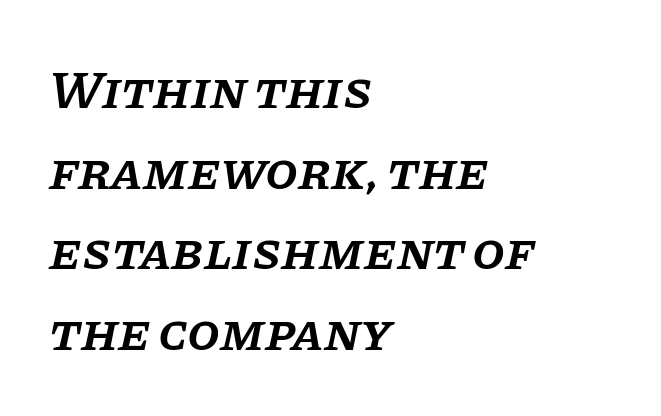
Each word holds together tightly as a unit, with standard inter-letter gaps. Old-style or modern, the face here clearly has serifs. Leftover space on each line is placed entirely after the last word. The area under the type is left untouched. This sample has the flowing, uneven cadence of proportional lettering.
